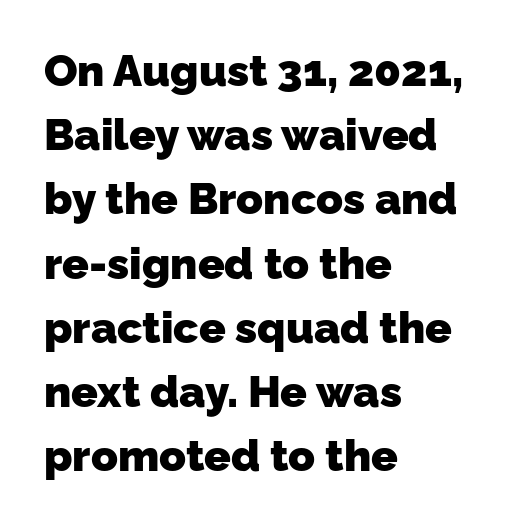
Q: Is the text bold? A: Yes.
Q: Is the typeface a serif or a sans-serif typeface? A: Sans-serif.
Q: Is the text underlined? A: No.
Q: How is the paragraph aligned? A: Left-aligned.
Q: Is the spacing between letters normal or unusually wide? A: Normal.
Q: Is the spacing between lines tight, normal or loose? A: Normal.
Q: Width (condensed, normal, or wide)? A: Normal.
Q: Stroke contrast? A: Low.
Q: x-height? A: Medium.
Q: Monospaced? A: No.
